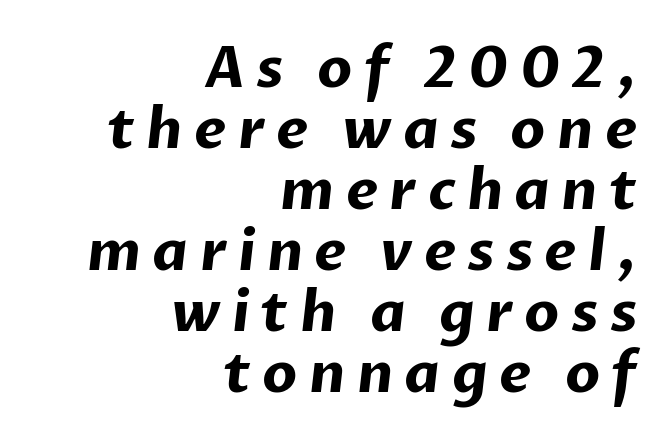
{"serif": "no", "bold": "yes", "weight": "bold", "width": "normal", "stroke_contrast": "low", "x_height": "medium", "monospaced": "no", "underline": "no", "align": "right", "line_spacing": "tight", "line_spacing_ratio": 1.09, "letter_spacing": "wide", "letter_spacing_em": 0.2, "glyph_px": 56}
